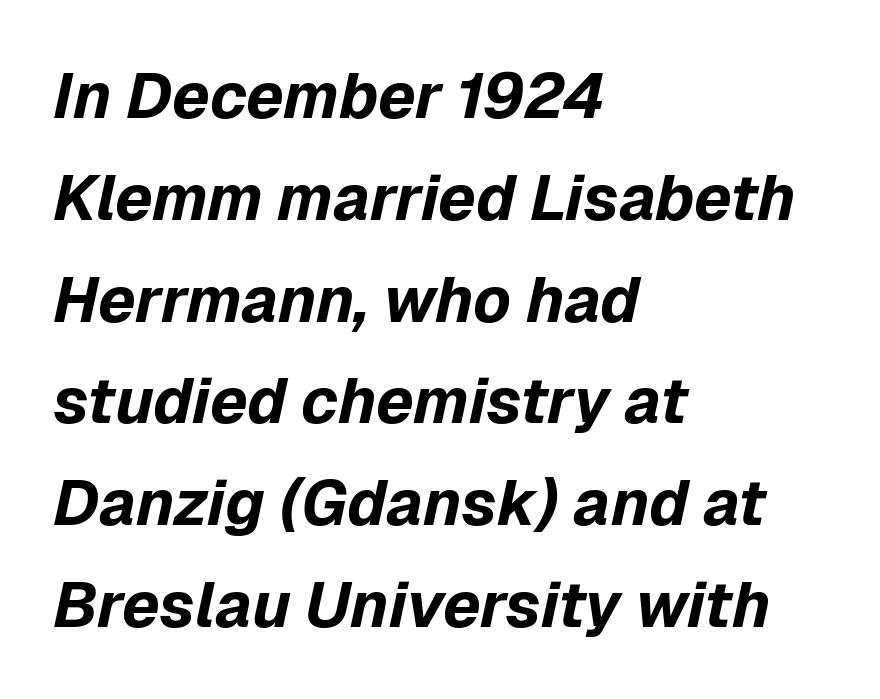
The image shows 64 px bold type, italic (leaning right); set left-aligned, normal line spacing (1.59x), normal letter spacing, not underlined; low stroke contrast and a medium x-height.
